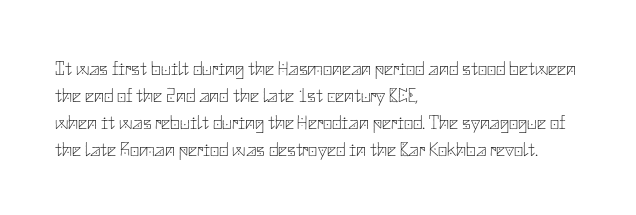
The image shows 20 px text type, upright; set left-aligned, normal line spacing (1.35x), normal letter spacing, not underlined.
